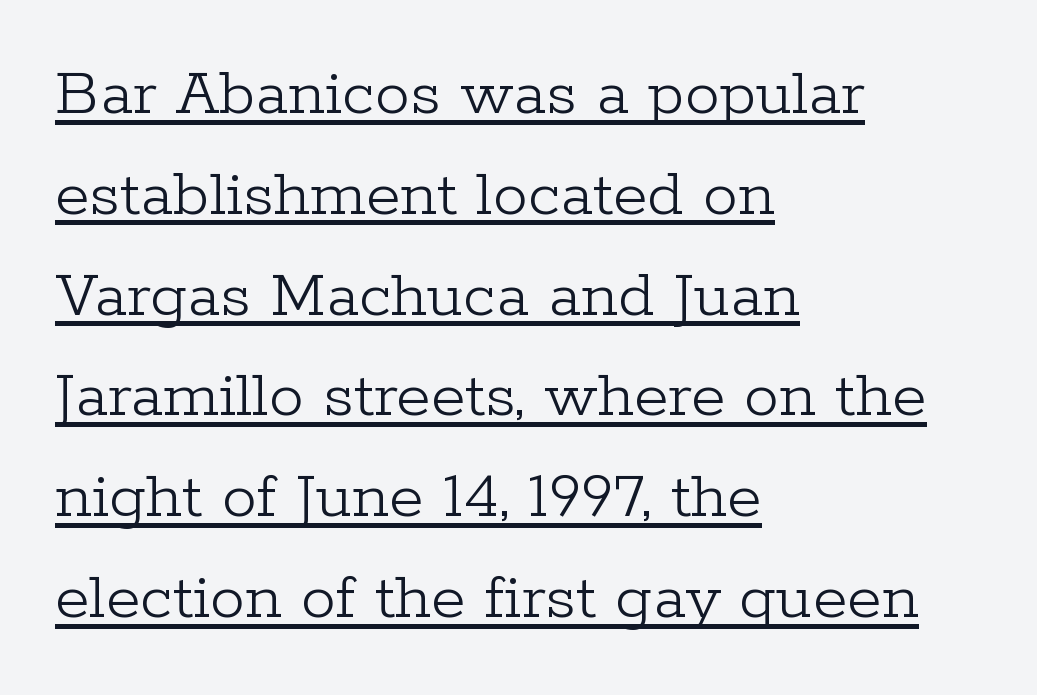
The image shows 70 px light serif type, upright; set left-aligned, normal line spacing (1.44x), normal letter spacing, underlined; low stroke contrast and a medium x-height.
